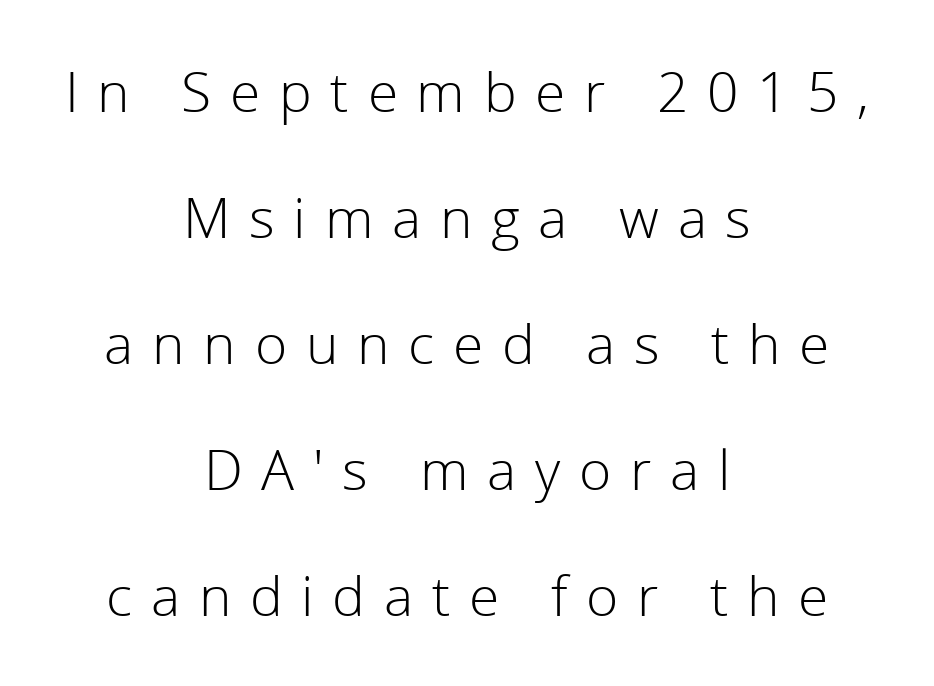
{"serif": "no", "italic": "no", "bold": "no", "weight": "light", "width": "normal", "stroke_contrast": "low", "x_height": "medium", "monospaced": "no", "underline": "no", "align": "center", "line_spacing": "loose", "line_spacing_ratio": 2.29, "letter_spacing": "wide", "letter_spacing_em": 0.34, "glyph_px": 55}
